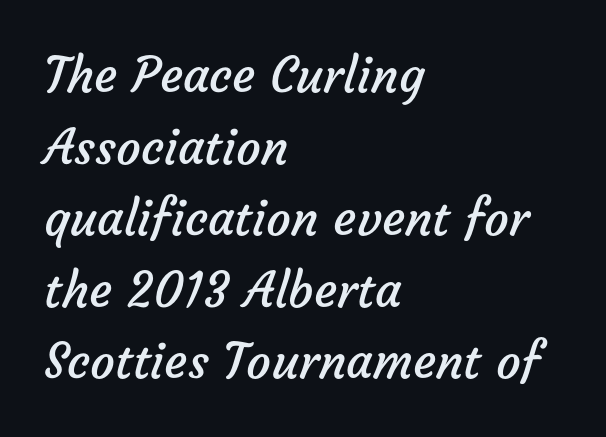
The face used here is a sans, in the tradition of grotesques and geometrics. Students, observe: this is what conventionally led text looks like. The face looks like a standard text weight, possibly lighter. Is the letter spacing exaggerated? No — it looks like the ordinary default. Here the designer chose a conventional face with non-uniform glyph widths. The strip under each line holds only bare page.
